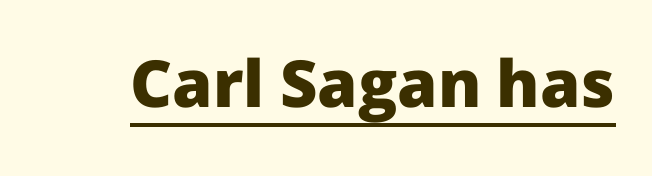
{"serif": "no", "italic": "no", "bold": "yes", "weight": "heavy", "width": "normal", "stroke_contrast": "low", "x_height": "medium", "monospaced": "no", "underline": "yes", "letter_spacing": "normal", "letter_spacing_em": 0.0, "glyph_px": 65}
